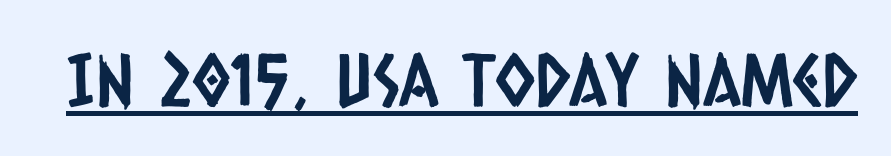
The rendering uses the underline text-decoration. Honestly, the letter spacing is just normal — you wouldn't notice it. Unlike a traditional serif, this face leaves its strokes unadorned. Do the characters align in a grid? No, the font is proportional.
